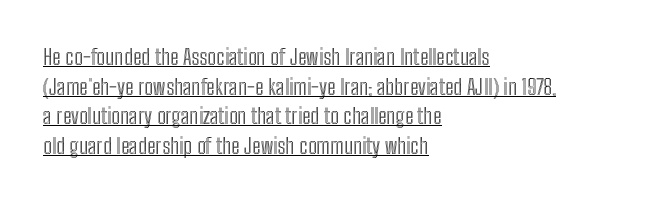
Beneath each row of characters lies a ruled line. Notice how descenders clear the ascenders below comfortably — that's standard leading. Posture: vertical. The type is set solid horizontally, with unmodified tracking. The compositor pushed each line to the left boundary.
